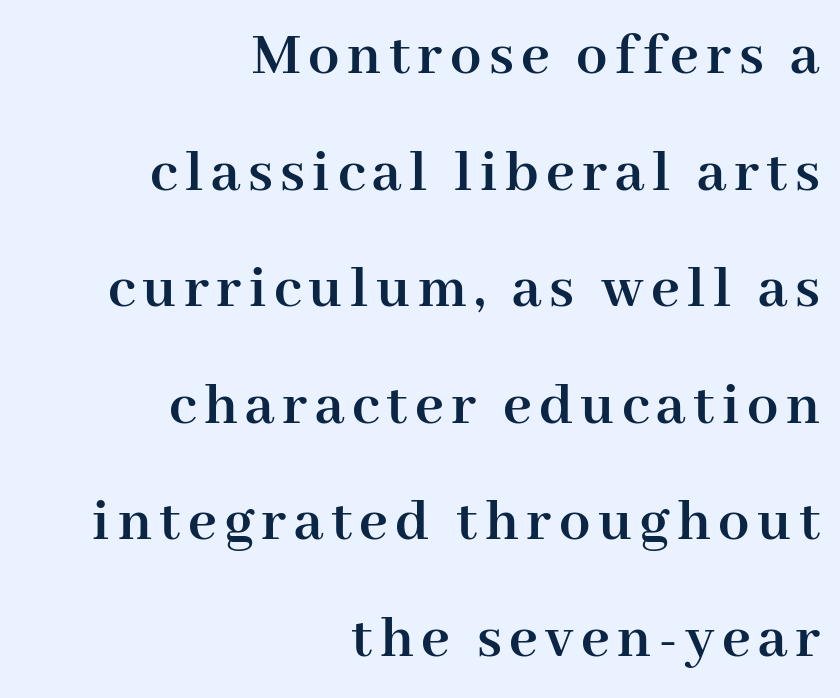
Q: Is the text bold? A: Yes.
Q: Is the text italic (slanted)? A: No, it is upright.
Q: Is the typeface a serif or a sans-serif typeface? A: Serif.
Q: Is the text underlined? A: No.
Q: How is the paragraph aligned? A: Right-aligned.
Q: Width (condensed, normal, or wide)? A: Normal.
Q: Stroke contrast? A: High.
Q: x-height? A: Medium.
Q: Monospaced? A: No.
